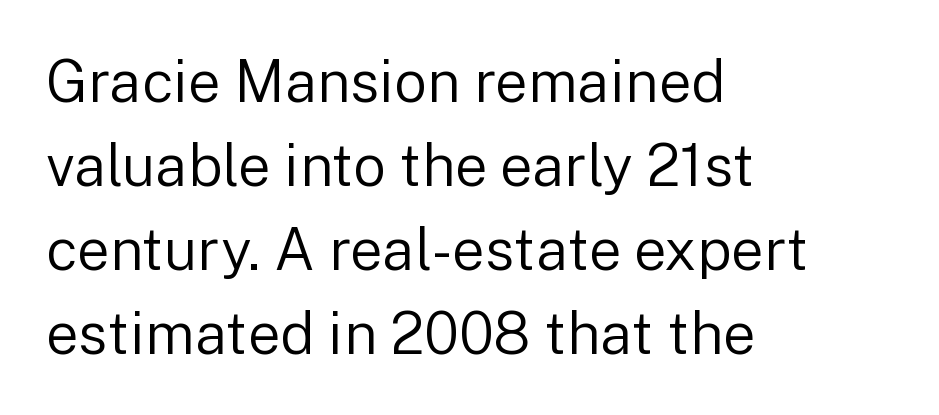
{"serif": "no", "italic": "no", "bold": "no", "weight": "regular", "width": "normal", "stroke_contrast": "low", "x_height": "medium", "monospaced": "no", "underline": "no", "align": "left", "line_spacing": "normal", "line_spacing_ratio": 1.45, "letter_spacing": "normal", "letter_spacing_em": 0.0, "glyph_px": 58}
